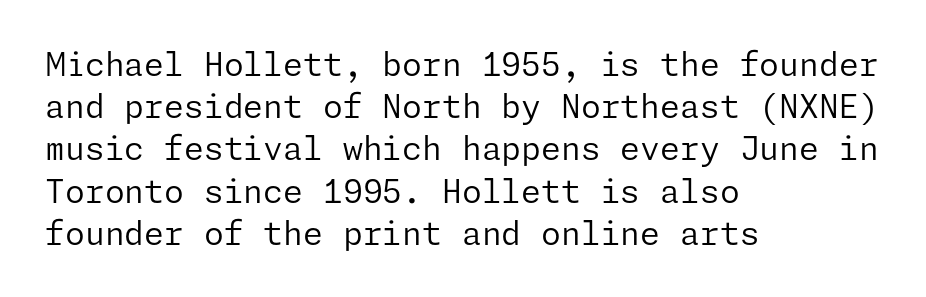
Caption: multi-line text, flush left, ragged right. These lines sit exactly where default settings would place them. The letterforms sit shoulder to shoulder at normal distance. You can tell it's not italic because the verticals are truly vertical.
